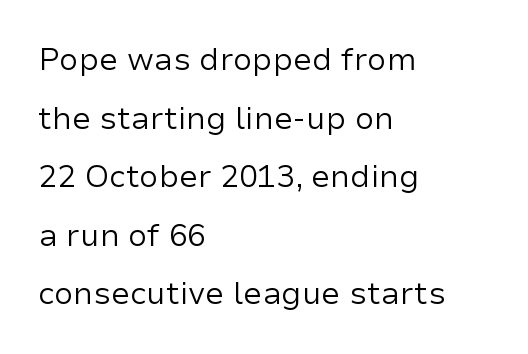
Q: Is the text bold? A: No.
Q: Is the text italic (slanted)? A: No, it is upright.
Q: Is the typeface a serif or a sans-serif typeface? A: Sans-serif.
Q: Is the text underlined? A: No.
Q: How is the paragraph aligned? A: Left-aligned.
Q: Is the spacing between letters normal or unusually wide? A: Normal.
Q: Width (condensed, normal, or wide)? A: Normal.
Q: Stroke contrast? A: Low.
Q: x-height? A: Medium.
Q: Monospaced? A: No.
